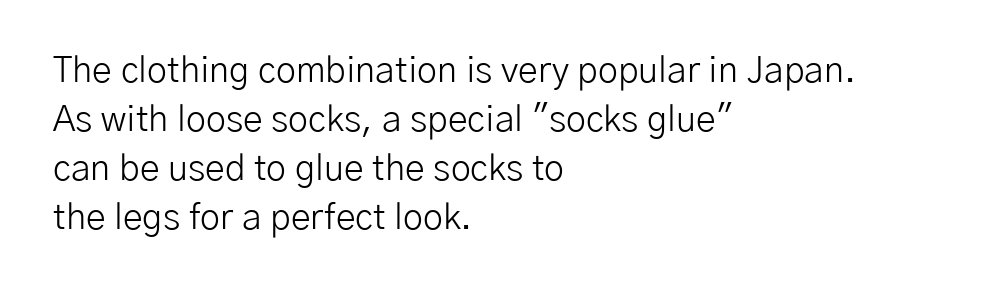
{"serif": "no", "italic": "no", "bold": "no", "weight": "light", "width": "normal", "stroke_contrast": "low", "x_height": "medium", "monospaced": "no", "underline": "no", "align": "left", "line_spacing": "normal", "line_spacing_ratio": 1.36, "letter_spacing": "normal", "letter_spacing_em": 0.0, "glyph_px": 36}
